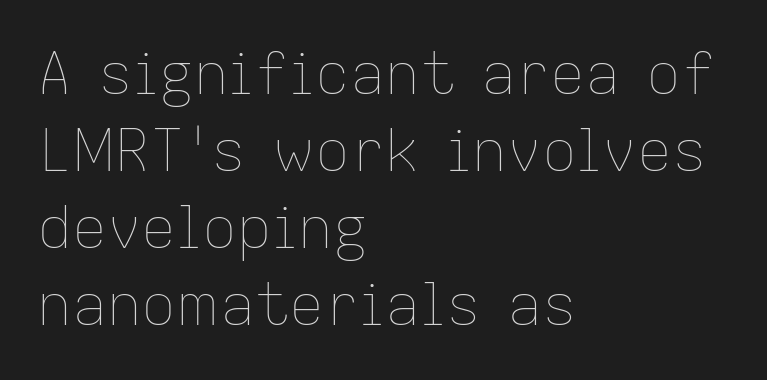
Leftover space on each line is placed entirely after the last word. This rendering leaves character spacing at its baseline value. The passage shown is not bold in any degree. The passage shown is typed in a proportional face where columns would drift. Students, observe: this is what conventionally led text looks like. Clear beneath every line of the passage.
